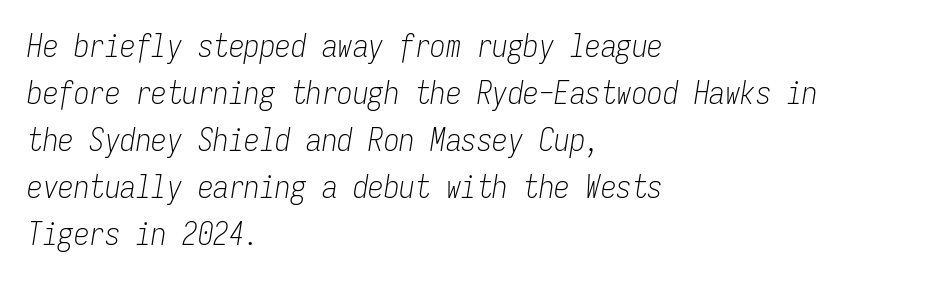
Q: Is the text bold? A: No.
Q: Is the text italic (slanted)? A: Yes, it leans right by about 9 degrees.
Q: Is the text underlined? A: No.
Q: How is the paragraph aligned? A: Left-aligned.
Q: Is the spacing between letters normal or unusually wide? A: Normal.
Q: Is the spacing between lines tight, normal or loose? A: Normal.
Q: Width (condensed, normal, or wide)? A: Condensed.
Q: Stroke contrast? A: Low.
Q: x-height? A: Medium.
Q: Monospaced? A: Yes.
